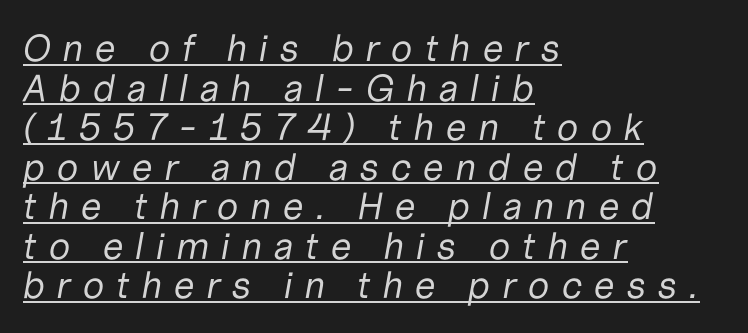
Q: Is the text bold? A: No.
Q: Is the text italic (slanted)? A: Yes, it leans right by about 10 degrees.
Q: Is the text underlined? A: Yes.
Q: How is the paragraph aligned? A: Left-aligned.
Q: Is the spacing between letters normal or unusually wide? A: Unusually wide.
Q: Is the spacing between lines tight, normal or loose? A: Tight.
Q: Width (condensed, normal, or wide)? A: Normal.
Q: Stroke contrast? A: Low.
Q: x-height? A: Medium.
Q: Monospaced? A: No.
